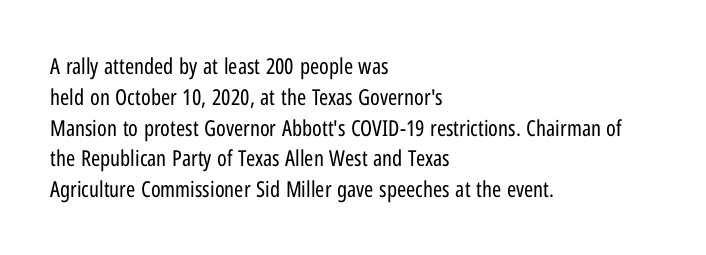
Summary of vertical rhythm: regular, with standard interline spacing. Short note: letters normally spaced. The font's upright variant was chosen for this text. Casual observation: everything's shoved over to the left.
